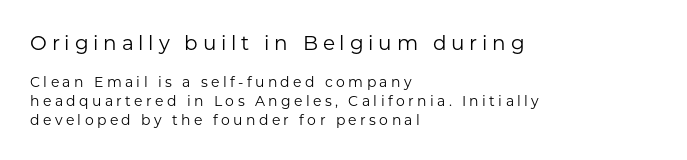
The image shows 20 px text type, upright; set left-aligned, normal line spacing (1.36x), unusually wide letter spacing (+0.24 em), not underlined; the first (top) block is 1.43x larger.
